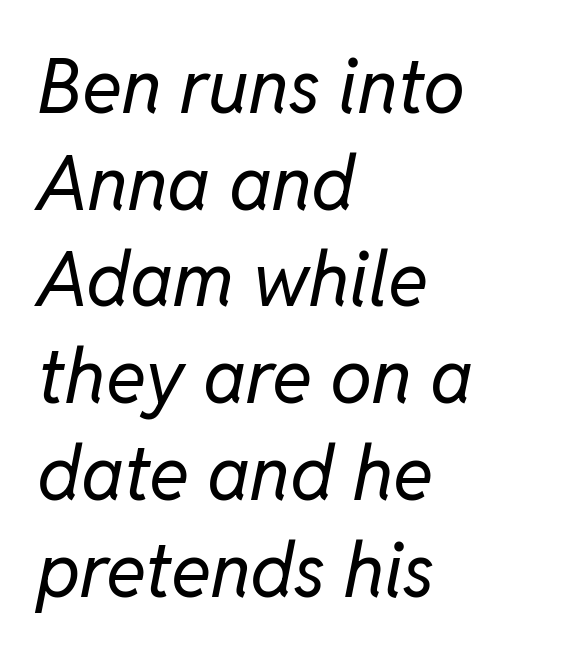
The image shows 75 px regular-weight type, italic (leaning right); set left-aligned, normal line spacing (1.29x), normal letter spacing, not underlined; low stroke contrast and a medium x-height.
